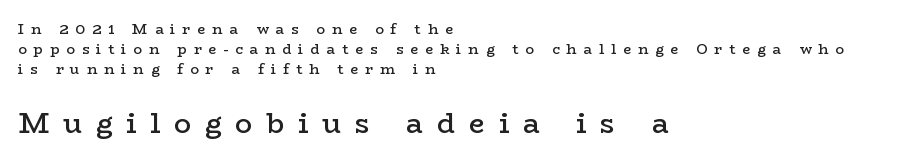
Q: Is the text bold? A: Semi-bold.
Q: Is the text italic (slanted)? A: No, it is upright.
Q: Is the typeface a serif or a sans-serif typeface? A: Serif.
Q: Is the text underlined? A: No.
Q: How is the paragraph aligned? A: Left-aligned.
Q: Is the spacing between letters normal or unusually wide? A: Unusually wide.
Q: Is the spacing between lines tight, normal or loose? A: Normal.
Q: Which block of text is set in a larger size, the first (top) or the second (bottom)? A: The second (bottom) one.
Q: Width (condensed, normal, or wide)? A: Wide.
Q: Stroke contrast? A: Low.
Q: x-height? A: Medium.
Q: Monospaced? A: No.
